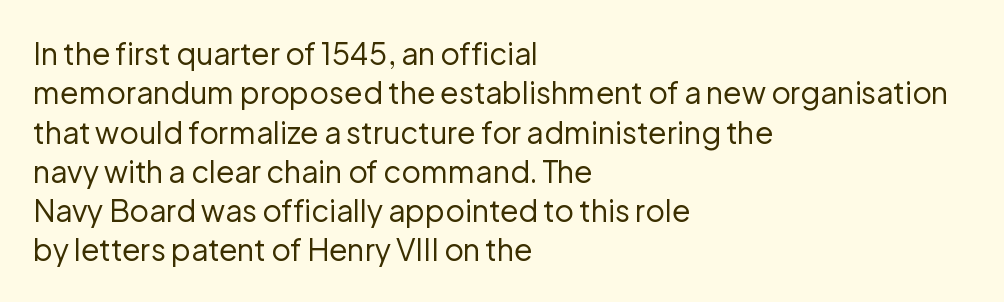
Is the stroke heavy? The answer is a plain regular-or-lighter. Does the copy run flush right? No — it runs flush left. Line spacing here is normal. The letters carry no serifs — their stems end cleanly without finishing strokes. The rendering keeps characters at their native spacing.
